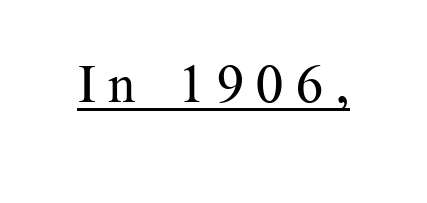
{"serif": "yes", "italic": "no", "bold": "no", "weight": "regular", "width": "normal", "stroke_contrast": "medium", "x_height": "medium", "monospaced": "no", "underline": "yes", "letter_spacing": "wide", "letter_spacing_em": 0.23, "glyph_px": 53}
